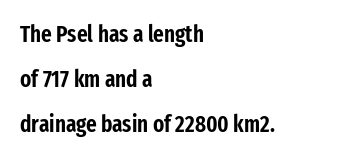
The image shows 23 px text type, upright; set left-aligned, loose line spacing (1.95x), normal letter spacing, not underlined.
